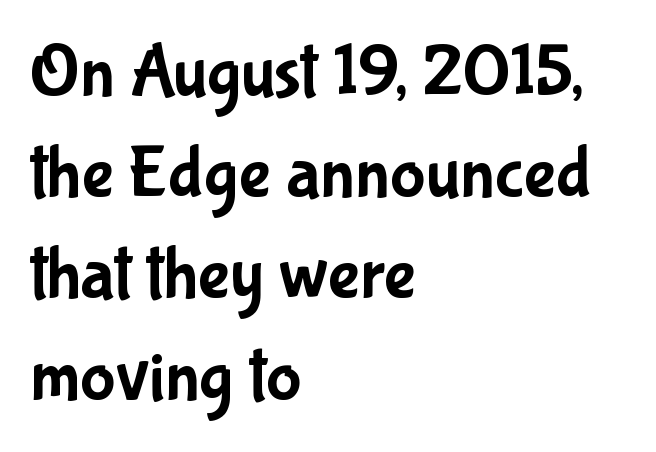
Q: Is the text italic (slanted)? A: No, it is upright.
Q: Is the typeface a serif or a sans-serif typeface? A: Sans-serif.
Q: Is the text underlined? A: No.
Q: How is the paragraph aligned? A: Left-aligned.
Q: Is the spacing between letters normal or unusually wide? A: Normal.
Q: Is the spacing between lines tight, normal or loose? A: Normal.
Q: Width (condensed, normal, or wide)? A: Condensed.
Q: Stroke contrast? A: Low.
Q: x-height? A: Medium.
Q: Monospaced? A: No.
